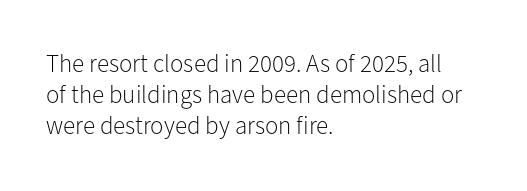
Q: Is the text bold? A: No.
Q: Is the text italic (slanted)? A: No, it is upright.
Q: Is the text underlined? A: No.
Q: How is the paragraph aligned? A: Left-aligned.
Q: Is the spacing between letters normal or unusually wide? A: Normal.
Q: Is the spacing between lines tight, normal or loose? A: Normal.
